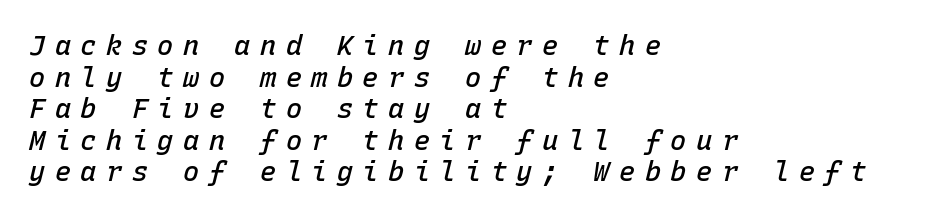
{"italic": "yes", "lean": "right", "slant_degrees": 15, "bold": "semi", "underline": "no", "align": "left", "line_spacing_ratio": 1.17, "letter_spacing": "wide", "letter_spacing_em": 0.35, "glyph_px": 27}
